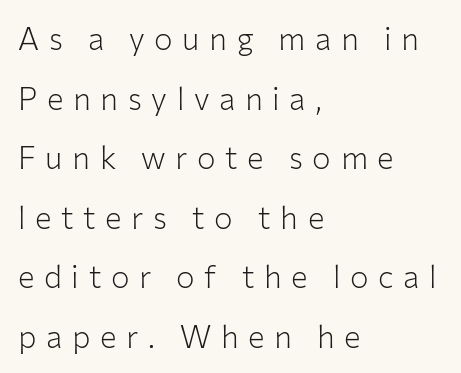
Quick note: interline space is abundant. The lines in this sample share a left origin and differ only in where they stop. Classification — sans serif. The strokes carry an ordinary text weight at most. The rendering uses natural spacing where letterforms have individual widths. A bare baseline throughout the passage.
